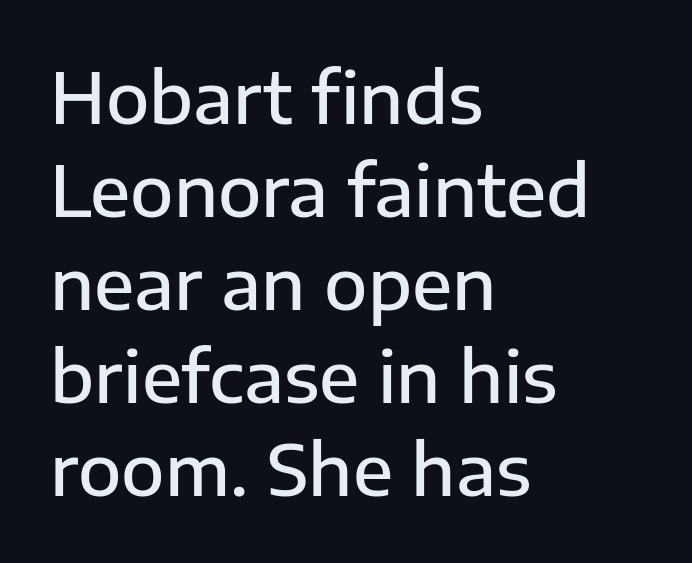
{"serif": "no", "italic": "no", "bold": "semi", "weight": "semibold", "width": "normal", "stroke_contrast": "low", "x_height": "medium", "monospaced": "no", "underline": "no", "align": "left", "line_spacing": "normal", "line_spacing_ratio": 1.31, "letter_spacing": "normal", "letter_spacing_em": 0.0, "glyph_px": 71}
